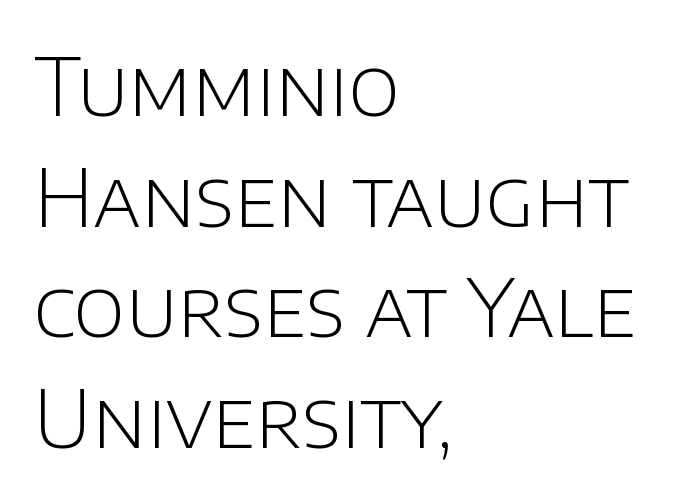
Q: Is the text bold? A: No.
Q: Is the text italic (slanted)? A: No, it is upright.
Q: Is the typeface a serif or a sans-serif typeface? A: Sans-serif.
Q: Is the text underlined? A: No.
Q: How is the paragraph aligned? A: Left-aligned.
Q: Is the spacing between letters normal or unusually wide? A: Normal.
Q: Is the spacing between lines tight, normal or loose? A: Normal.
Q: Width (condensed, normal, or wide)? A: Normal.
Q: Stroke contrast? A: Low.
Q: x-height? A: Large.
Q: Monospaced? A: No.
